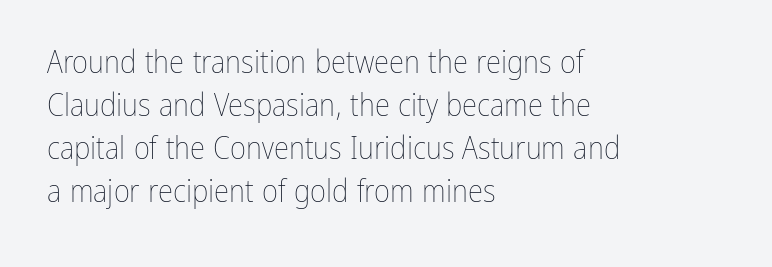
{"italic": "no", "bold": "no", "weight": "thin", "width": "condensed", "stroke_contrast": "low", "x_height": "medium", "monospaced": "no", "underline": "no", "align": "left", "line_spacing": "normal", "line_spacing_ratio": 1.39, "letter_spacing": "normal", "letter_spacing_em": 0.0, "glyph_px": 31}
